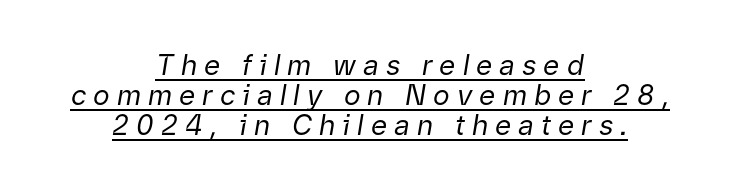
The rendering uses a small line-height, squeezing the rows. A typesetter would call this heavily tracked-out type. The letters advance in unequal steps, a hallmark of proportional type. Beneath each row of characters lies a ruled line. Does the copy run flush right? No — it is centered line by line.
